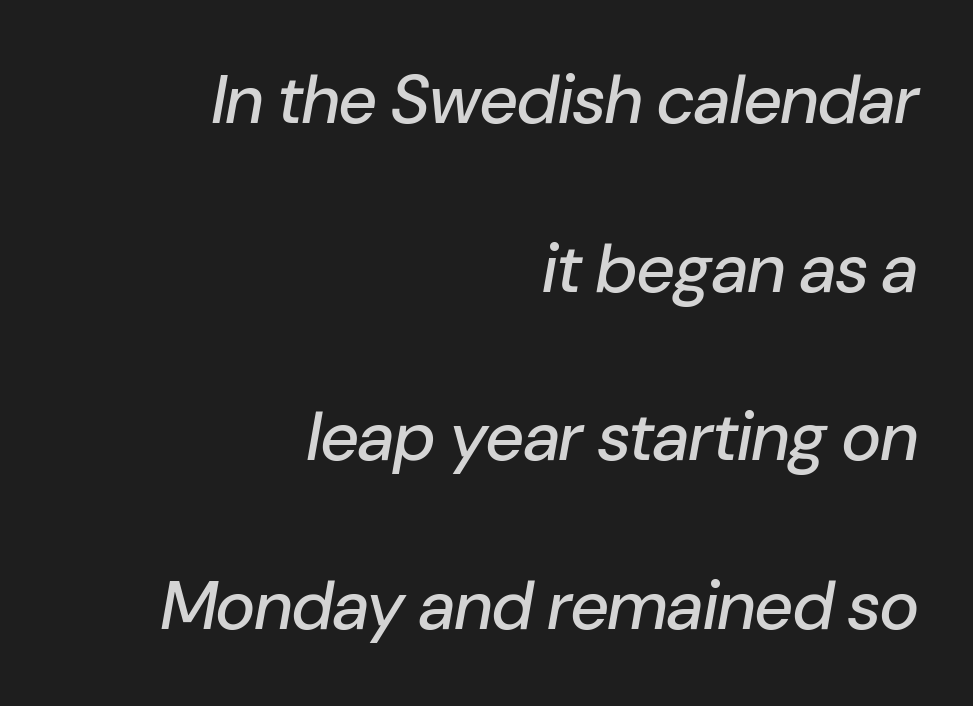
The space between consecutive lines is lavish. All the whitespace from short lines collects on the left. Characters follow at the spacing the type designer built in. Here the designer chose a conventional face with non-uniform glyph widths. Slant detected: the letters are inclined. Type without underlining.
